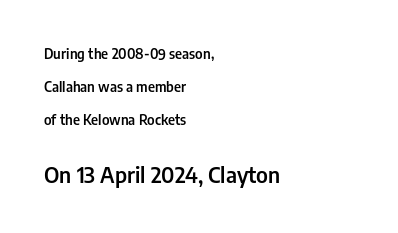
The font is running at a semibold setting, under full bold. Summary of vertical rhythm: relaxed, with wide interline spacing. The baseline area is clear. This sample is left-justified, so line endings fall wherever the words run out.
